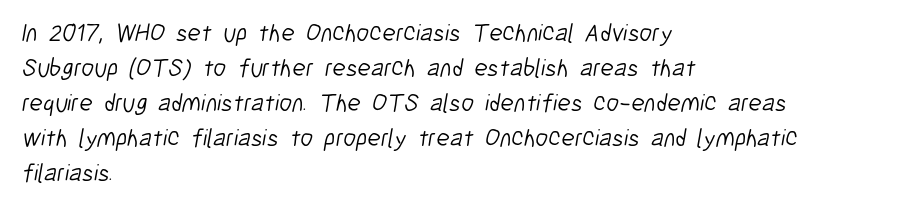
Q: Is the text bold? A: No.
Q: Is the text underlined? A: No.
Q: How is the paragraph aligned? A: Left-aligned.
Q: Is the spacing between letters normal or unusually wide? A: Normal.
Q: Is the spacing between lines tight, normal or loose? A: Normal.
